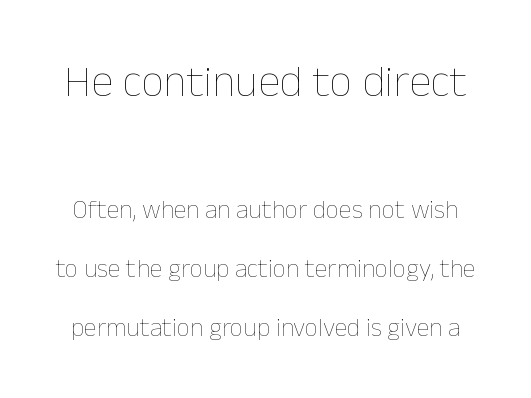
{"italic": "no", "bold": "no", "weight": "thin", "width": "normal", "stroke_contrast": "low", "x_height": "medium", "monospaced": "no", "underline": "no", "line_spacing": "loose", "line_spacing_ratio": 2.28, "letter_spacing": "normal", "letter_spacing_em": 0.0, "larger_block": "first", "size_ratio": 1.73, "glyph_px": 45}
